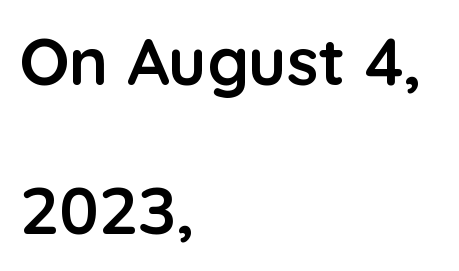
Q: Is the text bold? A: Yes.
Q: Is the text italic (slanted)? A: No, it is upright.
Q: Is the typeface a serif or a sans-serif typeface? A: Sans-serif.
Q: Is the text underlined? A: No.
Q: How is the paragraph aligned? A: Left-aligned.
Q: Is the spacing between letters normal or unusually wide? A: Normal.
Q: Is the spacing between lines tight, normal or loose? A: Loose.
Q: Width (condensed, normal, or wide)? A: Normal.
Q: Stroke contrast? A: Low.
Q: x-height? A: Medium.
Q: Monospaced? A: No.
